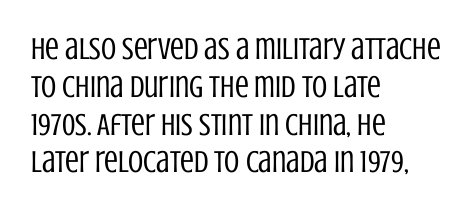
The image shows 31 px regular-weight, condensed sans-serif type, upright; set left-aligned, line spacing 1.22x, normal letter spacing, not underlined; low stroke contrast and a large x-height.
